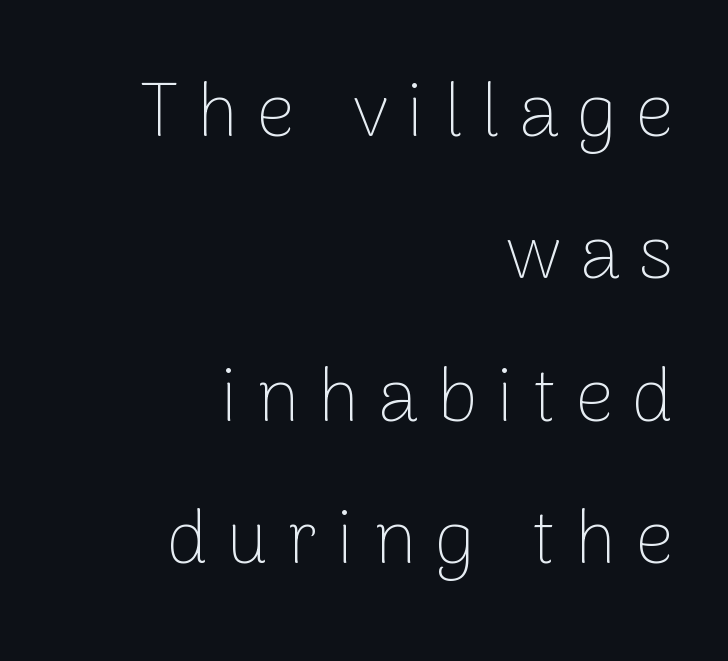
The tracking reads as deliberately expanded to a designer's eye. Heft: none added — not bold. A flush-right, rag-left setting is used for this passage. Varying glyph widths throughout — classic text-font behaviour. Font category for this specimen: sans-serif.
